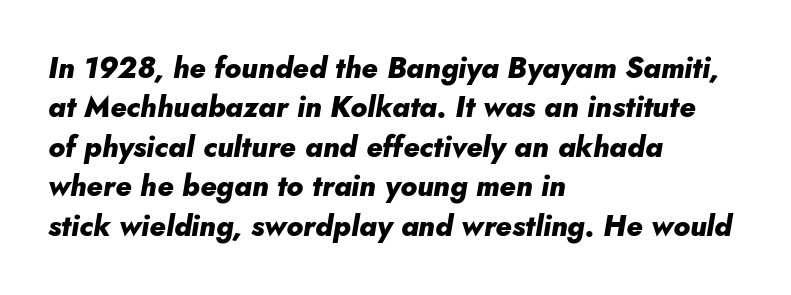
Q: Is the text bold? A: Yes.
Q: Is the text italic (slanted)? A: Yes, it leans right by about 10 degrees.
Q: Is the text underlined? A: No.
Q: How is the paragraph aligned? A: Left-aligned.
Q: Is the spacing between letters normal or unusually wide? A: Normal.
Q: Is the spacing between lines tight, normal or loose? A: Normal.
Q: Width (condensed, normal, or wide)? A: Normal.
Q: Stroke contrast? A: Low.
Q: x-height? A: Small.
Q: Monospaced? A: No.
